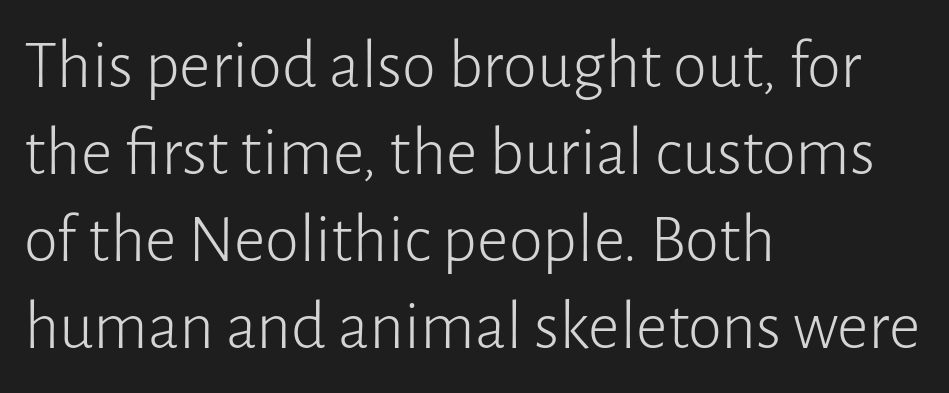
Italic? Not at all — the glyphs are vertical. The strokes carry an ordinary text weight at most. The compositor pushed each line to the left boundary. Proportional: the letters do not fall into vertical columns.
